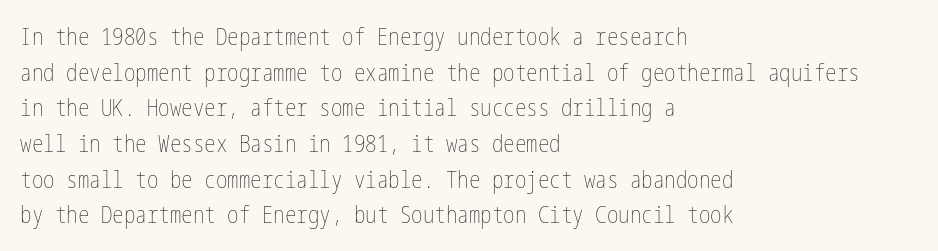
Baseline-to-baseline distance is the conventional proportion of letter height. The passage is arranged the way most books set body copy — flush left. The glyphs are unaccompanied by any horizontal stroke below them. The gaps between neighbouring characters are ordinary and unremarkable.
